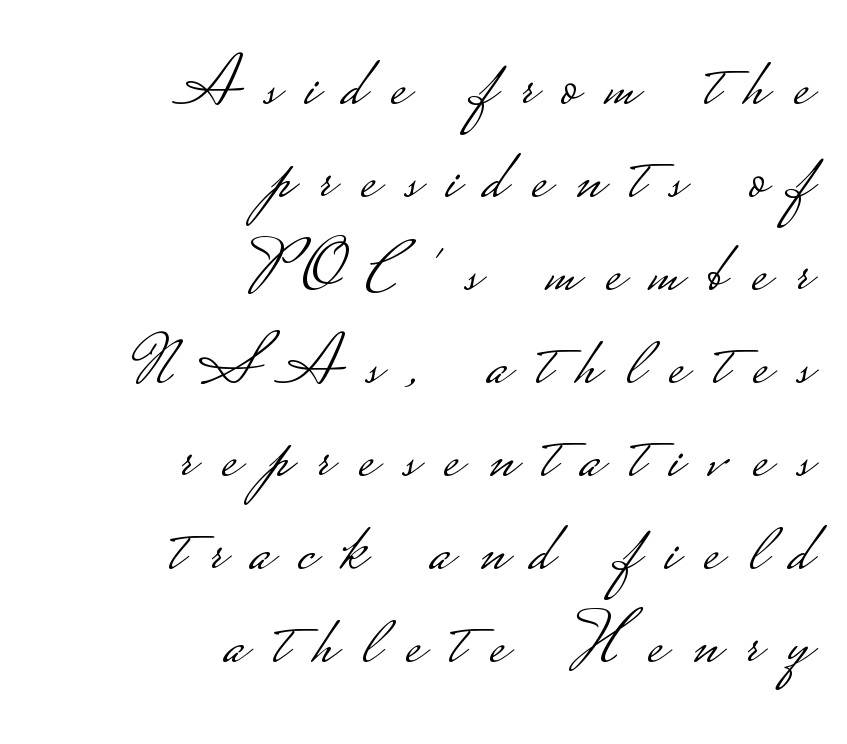
{"serif": "no", "bold": "no", "weight": "light", "width": "wide", "stroke_contrast": "low", "monospaced": "no", "underline": "no", "align": "right", "line_spacing": "normal", "line_spacing_ratio": 1.31, "letter_spacing": "wide", "letter_spacing_em": 0.37, "glyph_px": 71}
